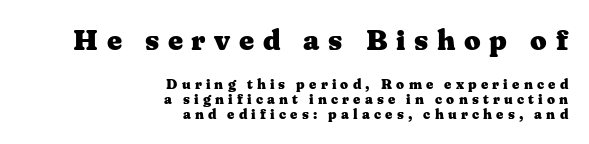
The image shows 29 px heavy, wide serif type, upright; set right-aligned, tight line spacing (1.06x), unusually wide letter spacing (+0.3 em), not underlined; the first (top) block is 2.07x larger; medium stroke contrast and a medium x-height.
